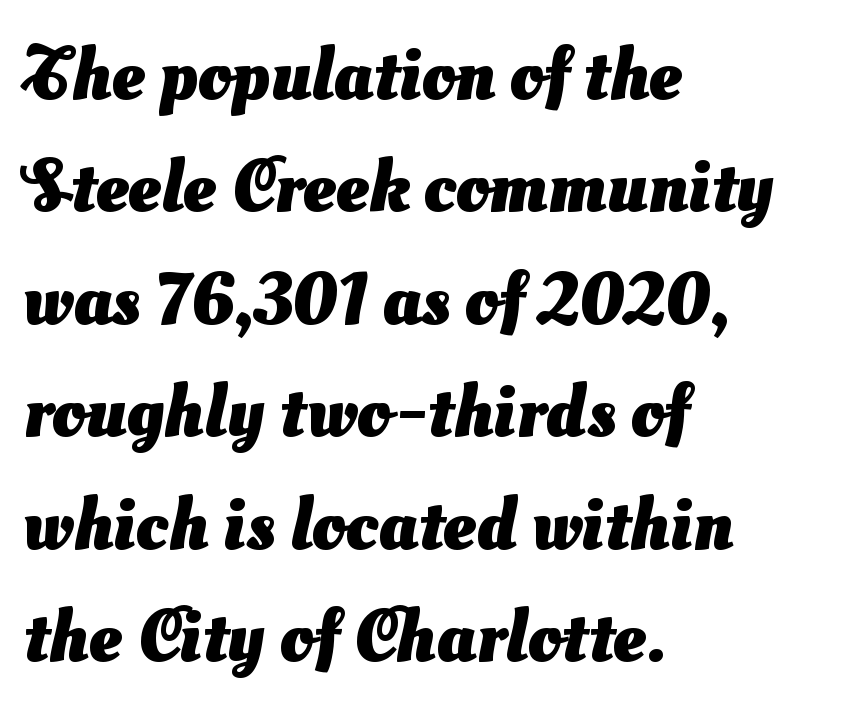
Character widths vary here, with narrow letters taking less room than wide ones. Characters follow at the spacing the type designer built in. Has an underline been added? It has not. Observe the absence of serifs on each vertical stroke in this sample. In terms of leading, this rendering sits right in the middle.
